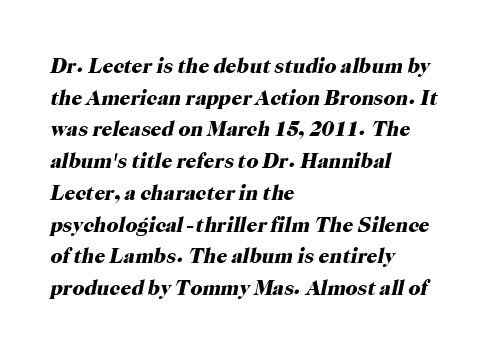
Posture: slanted. A typesetter would call this leading conventional body-copy spacing. Characters follow at the spacing the type designer built in. The face used here has the dense, thick strokes of a bold. The string is rendered with underlining switched off.
